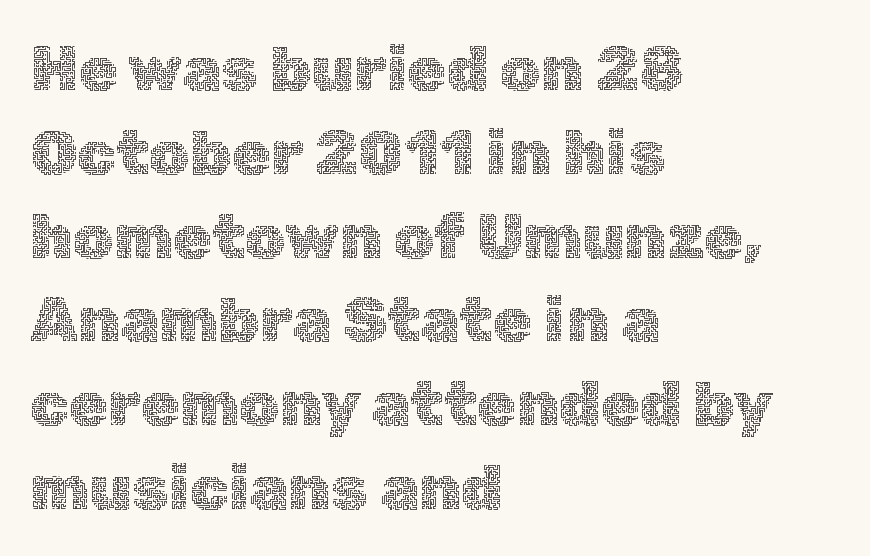
{"italic": "no", "bold": "no", "weight": "thin", "width": "normal", "x_height": "medium", "monospaced": "no", "underline": "no", "align": "left", "line_spacing": "normal", "line_spacing_ratio": 1.33, "letter_spacing": "normal", "letter_spacing_em": 0.0, "glyph_px": 63}
